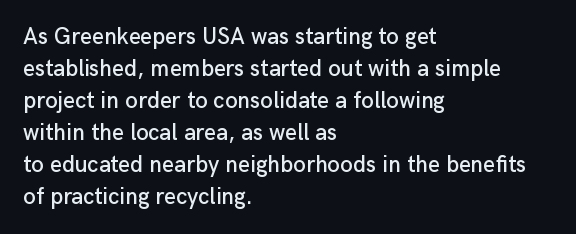
{"italic": "no", "underline": "no", "align": "left", "line_spacing": "normal", "line_spacing_ratio": 1.39, "letter_spacing": "normal", "letter_spacing_em": 0.0, "glyph_px": 23}
